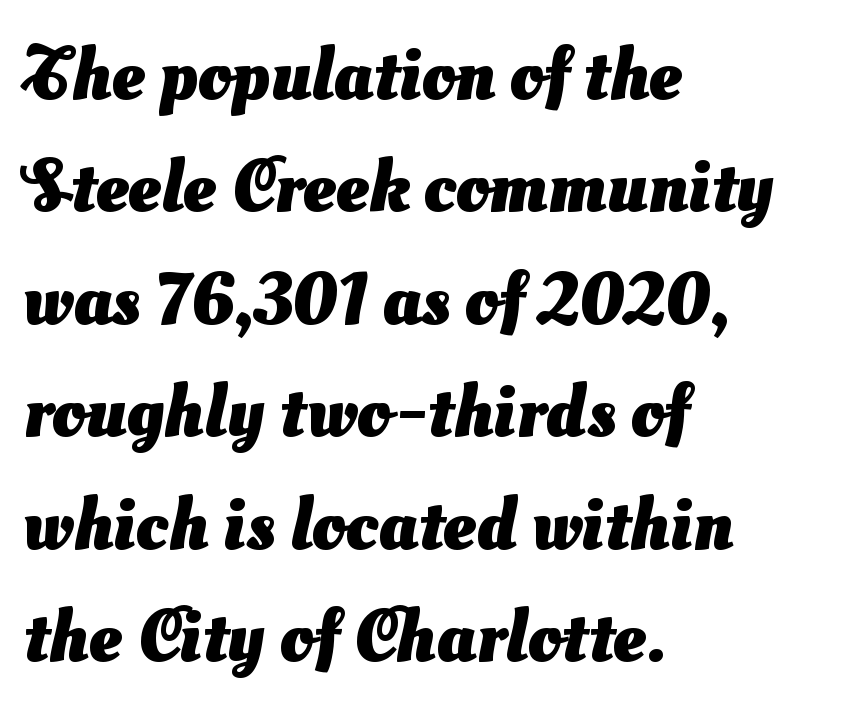
{"serif": "no", "bold": "yes", "weight": "heavy", "width": "normal", "stroke_contrast": "medium", "x_height": "small", "monospaced": "no", "underline": "no", "align": "left", "line_spacing": "normal", "line_spacing_ratio": 1.5, "letter_spacing": "normal", "letter_spacing_em": 0.0, "glyph_px": 75}
